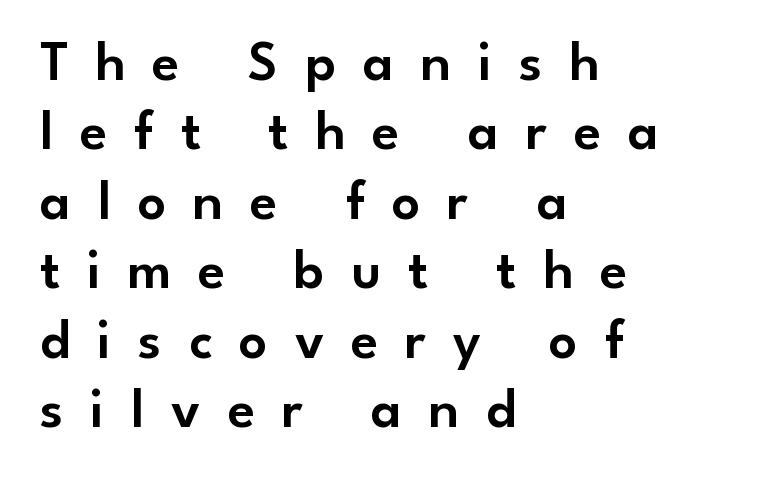
{"serif": "no", "italic": "no", "width": "normal", "stroke_contrast": "low", "x_height": "small", "monospaced": "no", "underline": "no", "align": "left", "line_spacing_ratio": 1.24, "letter_spacing": "wide", "letter_spacing_em": 0.48, "glyph_px": 56}
